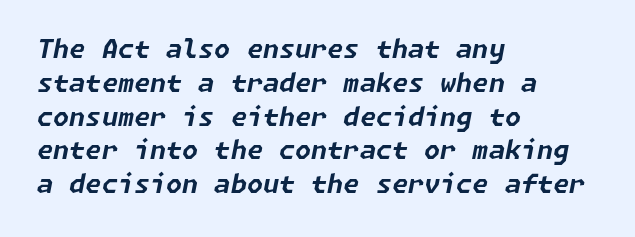
The image shows 26 px bold type, italic (leaning right); set left-aligned, normal line spacing (1.3x), normal letter spacing, not underlined.
